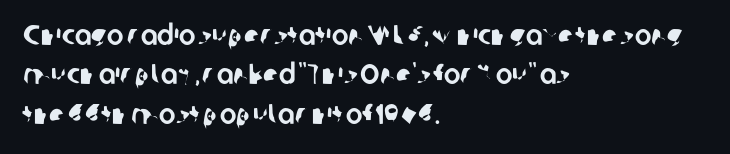
The image shows 28 px sans-serif type; set left-aligned, normal line spacing (1.41x), normal letter spacing, not underlined; low stroke contrast and a medium x-height.
